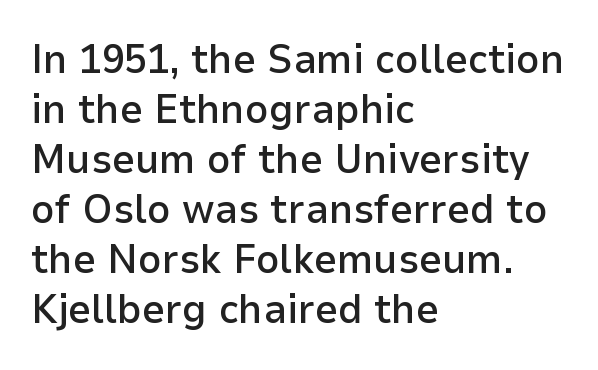
The image shows 41 px semibold sans-serif type, upright; set left-aligned, line spacing 1.22x, normal letter spacing, not underlined; low stroke contrast and a medium x-height.
